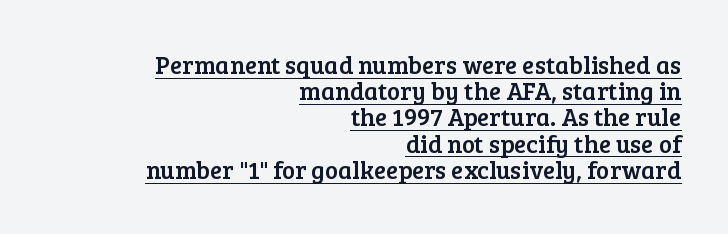
Q: Is the text italic (slanted)? A: No, it is upright.
Q: Is the text underlined? A: Yes.
Q: How is the paragraph aligned? A: Right-aligned.
Q: Is the spacing between letters normal or unusually wide? A: Normal.
Q: Is the spacing between lines tight, normal or loose? A: Tight.
